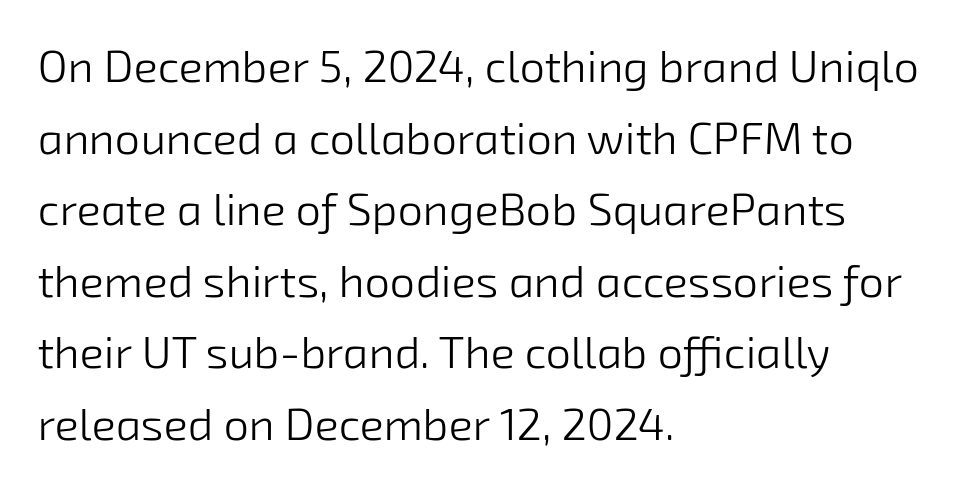
Q: Is the text bold? A: No.
Q: Is the typeface a serif or a sans-serif typeface? A: Sans-serif.
Q: Is the text underlined? A: No.
Q: How is the paragraph aligned? A: Left-aligned.
Q: Is the spacing between letters normal or unusually wide? A: Normal.
Q: Is the spacing between lines tight, normal or loose? A: Normal.
Q: Width (condensed, normal, or wide)? A: Normal.
Q: Stroke contrast? A: Low.
Q: x-height? A: Medium.
Q: Monospaced? A: No.
